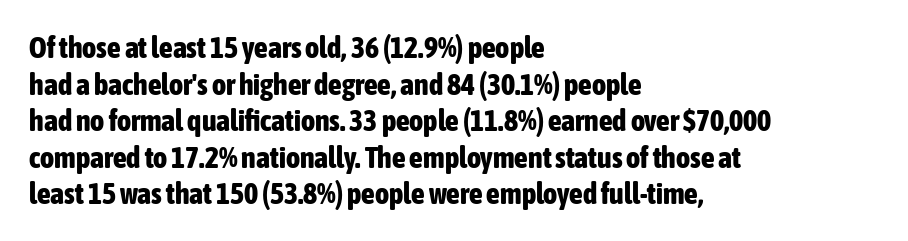
{"serif": "no", "italic": "no", "bold": "yes", "weight": "bold", "width": "condensed", "stroke_contrast": "low", "x_height": "medium", "monospaced": "no", "underline": "no", "align": "left", "line_spacing_ratio": 1.22, "letter_spacing": "normal", "letter_spacing_em": 0.0, "glyph_px": 30}
